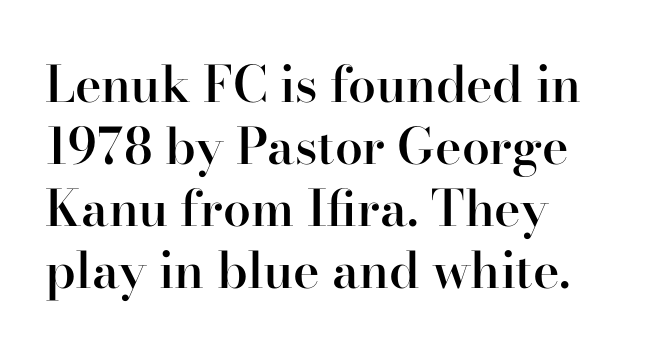
A typesetter would mark this as roman, not italic. Underline: absent. A somewhat darkened texture: the type is semibold rather than bold. This sample has the flowing, uneven cadence of proportional lettering. To sum up the face: it has serifs.
